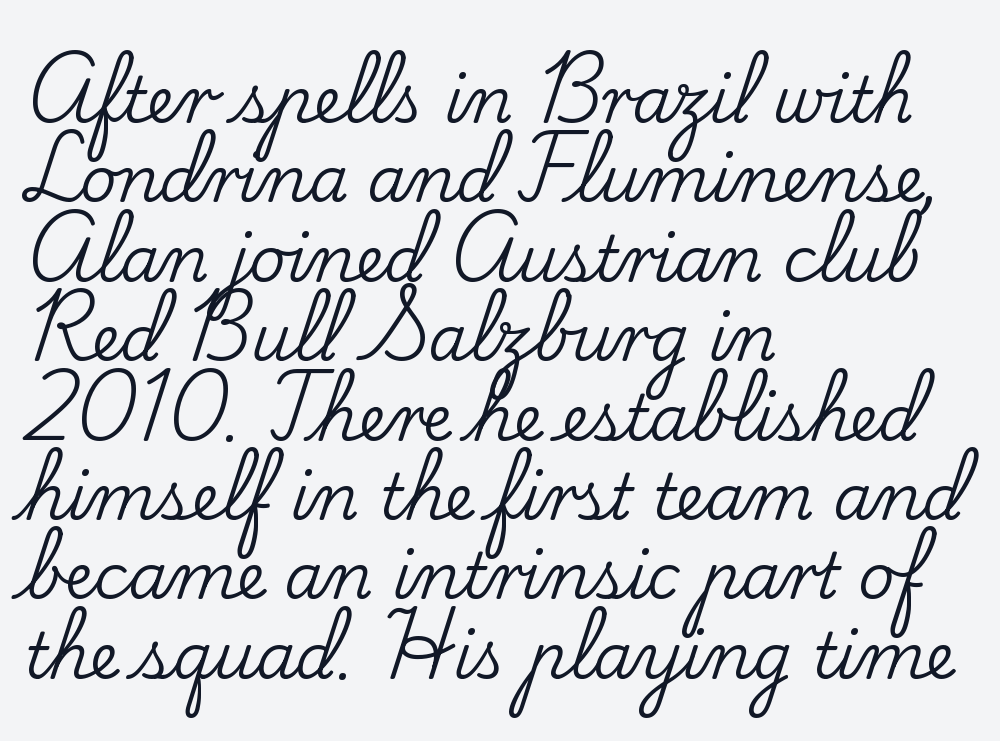
The image shows 63 px serif type; set left-aligned, normal line spacing (1.26x), normal letter spacing, not underlined; low stroke contrast and a small x-height.
